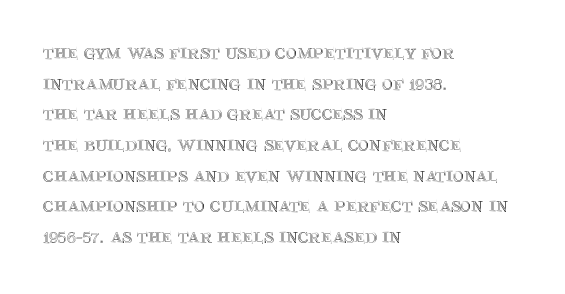
{"italic": "no", "underline": "no", "align": "left", "line_spacing": "normal", "line_spacing_ratio": 1.46, "letter_spacing": "normal", "letter_spacing_em": 0.0, "glyph_px": 21}
